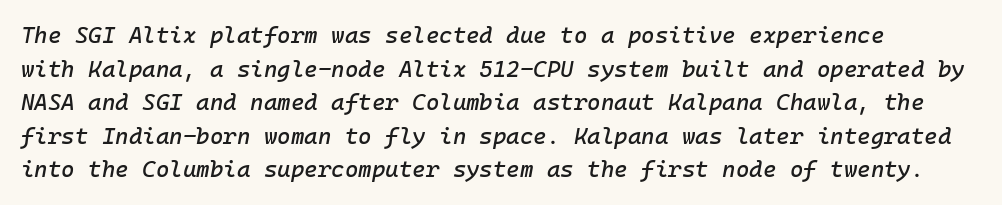
Q: Is the text italic (slanted)? A: Yes, it leans right by about 10 degrees.
Q: Is the text underlined? A: No.
Q: How is the paragraph aligned? A: Left-aligned.
Q: Is the spacing between letters normal or unusually wide? A: Normal.
Q: Is the spacing between lines tight, normal or loose? A: Normal.
